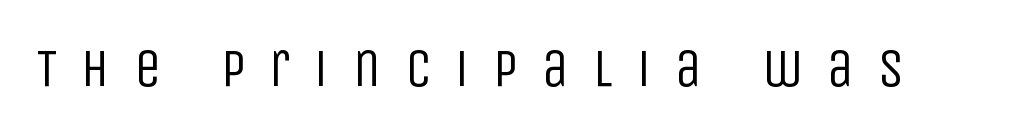
This sample uses an upright cut, with every glyph sitting square on the baseline. Check under the words: just untouched page. Stem width sits at or under what a default text font uses. Character widths vary here, with narrow letters taking less room than wide ones.
